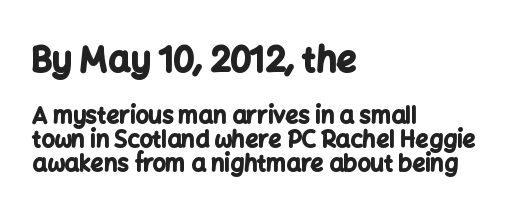
{"serif": "no", "italic": "no", "bold": "yes", "weight": "bold", "width": "normal", "stroke_contrast": "low", "x_height": "medium", "monospaced": "no", "underline": "no", "align": "left", "line_spacing": "tight", "line_spacing_ratio": 1.05, "letter_spacing": "normal", "letter_spacing_em": 0.0, "larger_block": "first", "size_ratio": 1.52, "glyph_px": 35}
